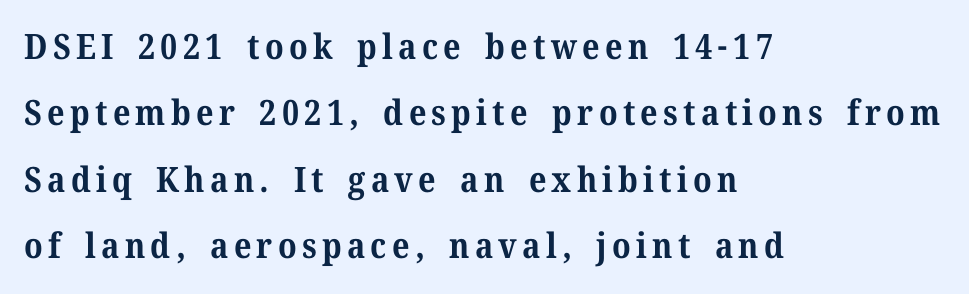
{"serif": "yes", "italic": "no", "bold": "yes", "weight": "bold", "width": "normal", "stroke_contrast": "medium", "x_height": "medium", "monospaced": "no", "underline": "no", "align": "left", "line_spacing": "loose", "line_spacing_ratio": 1.9, "glyph_px": 35}
